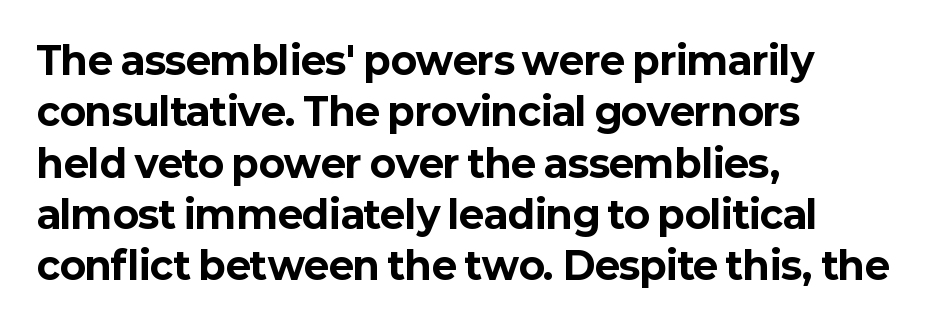
The passage shown is not underscored anywhere. A roman cut, with each character standing at attention. A student would call this left alignment; a typographer would say flush left, rag right. Inter-character spacing is left at the font's built-in metrics.
